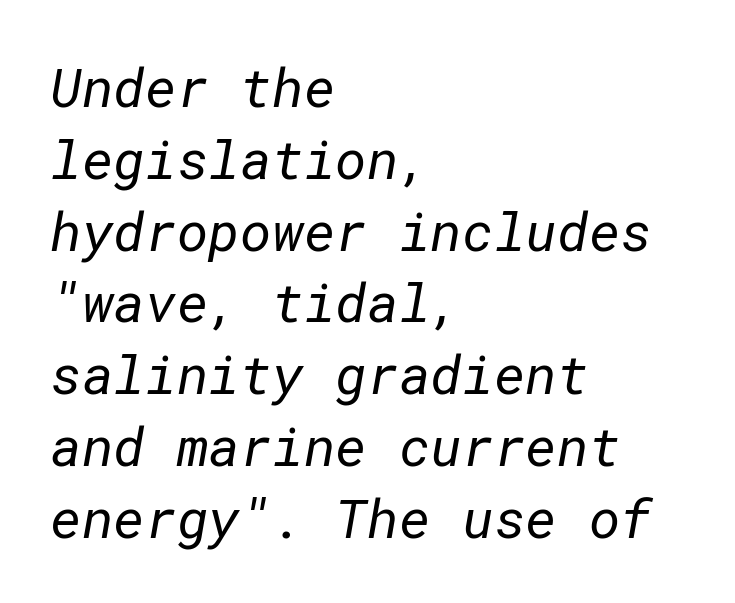
Q: Is the text bold? A: No.
Q: Is the typeface a serif or a sans-serif typeface? A: Sans-serif.
Q: Is the text underlined? A: No.
Q: How is the paragraph aligned? A: Left-aligned.
Q: Is the spacing between letters normal or unusually wide? A: Normal.
Q: Is the spacing between lines tight, normal or loose? A: Normal.
Q: Width (condensed, normal, or wide)? A: Normal.
Q: Stroke contrast? A: Low.
Q: x-height? A: Medium.
